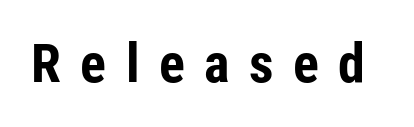
{"serif": "no", "italic": "no", "bold": "yes", "weight": "bold", "width": "condensed", "stroke_contrast": "low", "x_height": "medium", "monospaced": "no", "underline": "no", "letter_spacing": "wide", "letter_spacing_em": 0.36, "glyph_px": 54}
